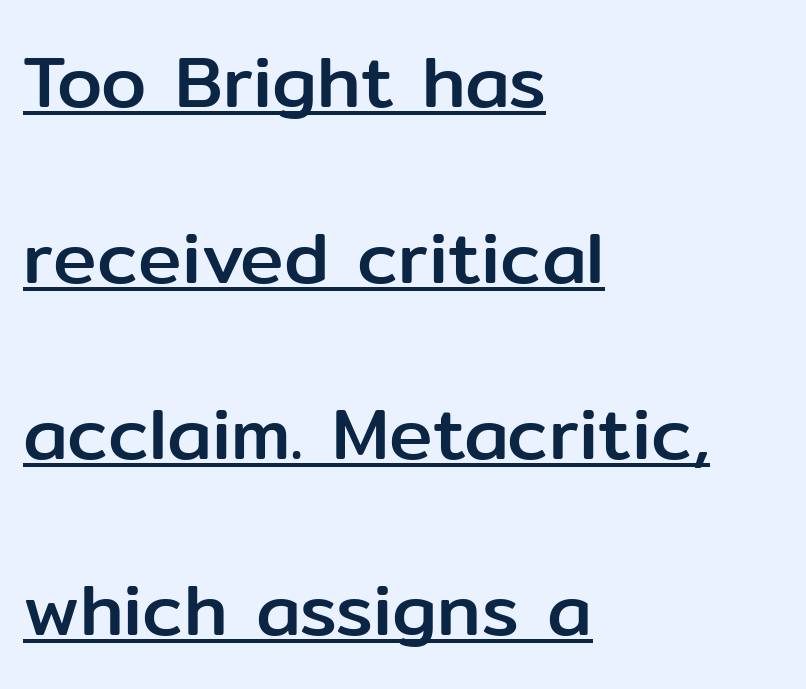
Quick note: underline on. This sample trades compactness for vertical openness between lines. The characters display no serif detailing; their extremities are plain. Varying glyph widths throughout — classic text-font behaviour. This sample uses plain, unmodified letter spacing. The passage is arranged the way most books set body copy — flush left.
